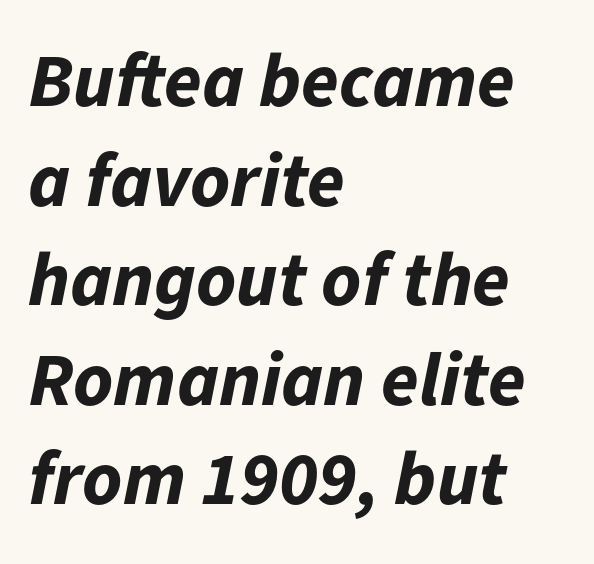
{"italic": "yes", "lean": "right", "slant_degrees": 11, "bold": "yes", "weight": "bold", "width": "normal", "stroke_contrast": "low", "x_height": "medium", "monospaced": "no", "underline": "no", "align": "left", "line_spacing": "normal", "line_spacing_ratio": 1.31, "letter_spacing": "normal", "letter_spacing_em": 0.0, "glyph_px": 76}
